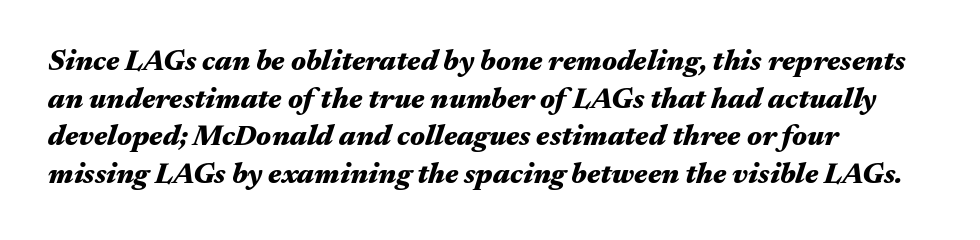
Q: Is the text bold? A: Yes.
Q: Is the text italic (slanted)? A: Yes, it leans right by about 17 degrees.
Q: Is the text underlined? A: No.
Q: How is the paragraph aligned? A: Left-aligned.
Q: Is the spacing between letters normal or unusually wide? A: Normal.
Q: Is the spacing between lines tight, normal or loose? A: Normal.
Q: Width (condensed, normal, or wide)? A: Wide.
Q: Stroke contrast? A: Medium.
Q: x-height? A: Medium.
Q: Monospaced? A: No.
